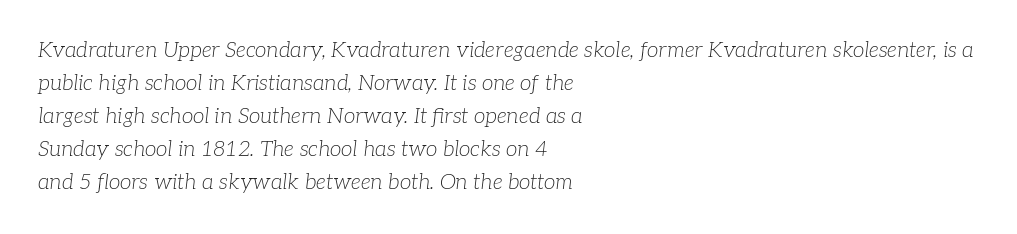
{"italic": "yes", "lean": "right", "slant_degrees": 7, "bold": "no", "underline": "no", "align": "left", "line_spacing": "normal", "line_spacing_ratio": 1.57, "letter_spacing": "normal", "letter_spacing_em": 0.0, "glyph_px": 21}
